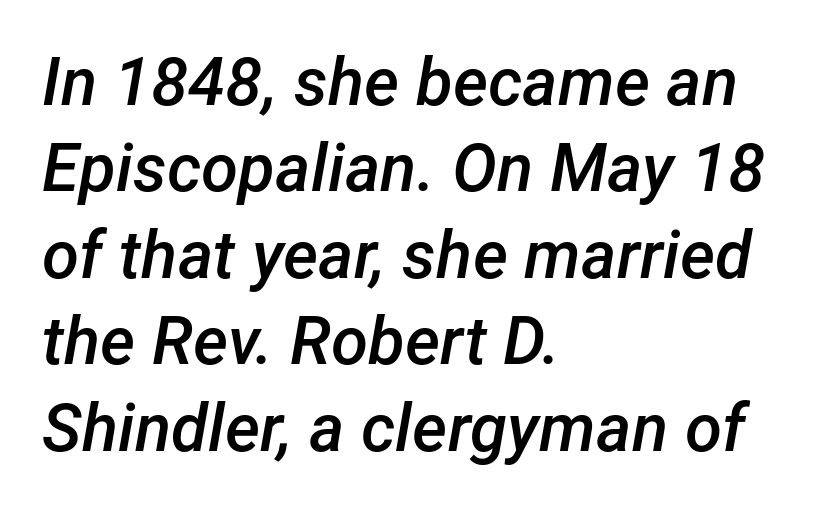
Casual observation: everything's shoved over to the left. Normally led — the rows are evenly, conventionally spaced. Looks like regular typesetting: each glyph gets only the width it needs. The strip under each line holds only bare page. Typographic density is moderately raised because the face is semibold.
